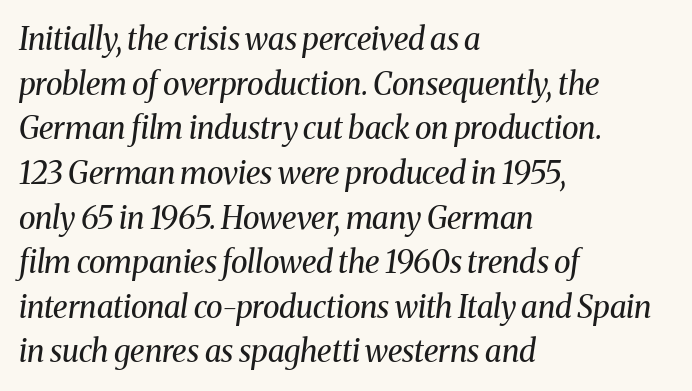
{"serif": "yes", "italic": "yes", "lean": "right", "slant_degrees": 8, "bold": "no", "weight": "regular", "width": "normal", "stroke_contrast": "medium", "x_height": "medium", "monospaced": "no", "underline": "no", "align": "left", "line_spacing": "normal", "line_spacing_ratio": 1.44, "letter_spacing": "normal", "letter_spacing_em": 0.0, "glyph_px": 31}
